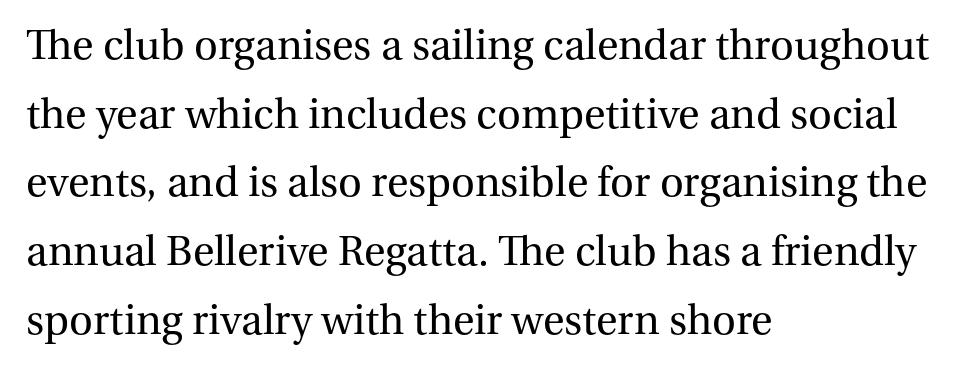
Q: Is the text bold? A: No.
Q: Is the text italic (slanted)? A: No, it is upright.
Q: Is the typeface a serif or a sans-serif typeface? A: Serif.
Q: Is the text underlined? A: No.
Q: How is the paragraph aligned? A: Left-aligned.
Q: Is the spacing between letters normal or unusually wide? A: Normal.
Q: Is the spacing between lines tight, normal or loose? A: Normal.
Q: Width (condensed, normal, or wide)? A: Normal.
Q: Stroke contrast? A: Medium.
Q: x-height? A: Medium.
Q: Monospaced? A: No.
